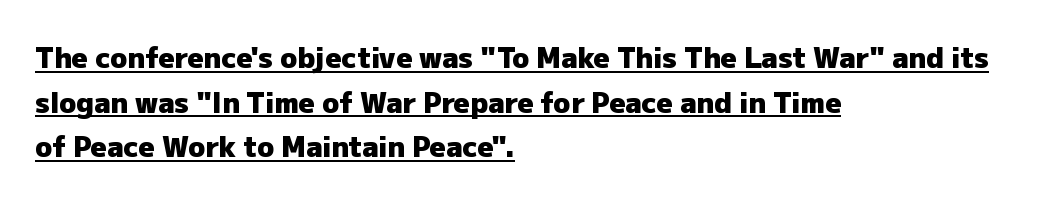
The image shows 28 px heavy sans-serif type, upright; set left-aligned, normal line spacing (1.59x), normal letter spacing, underlined; low stroke contrast and a medium x-height.
